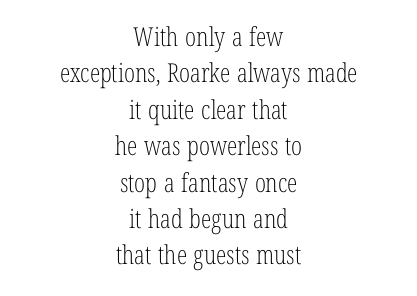
Q: Is the text bold? A: No.
Q: Is the text italic (slanted)? A: No, it is upright.
Q: Is the text underlined? A: No.
Q: How is the paragraph aligned? A: Centered.
Q: Is the spacing between letters normal or unusually wide? A: Normal.
Q: Is the spacing between lines tight, normal or loose? A: Normal.
